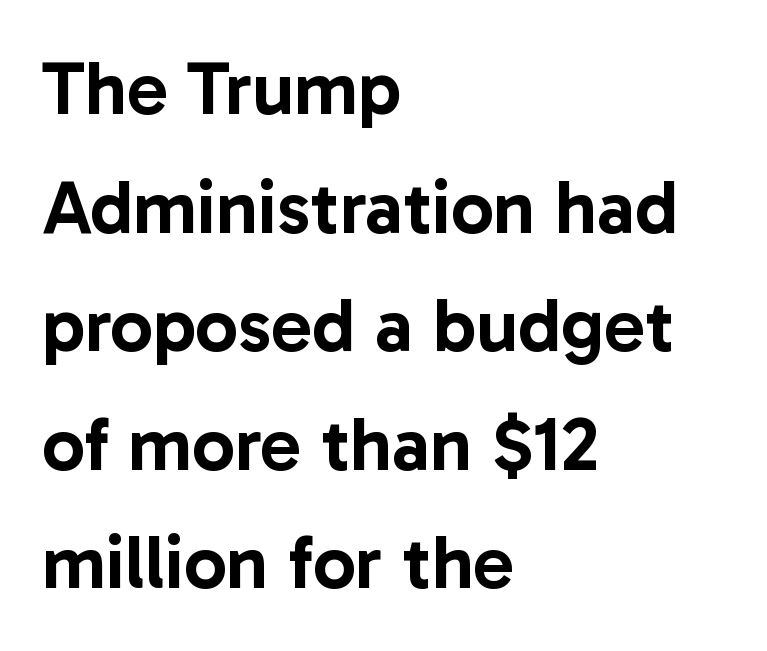
Q: Is the text italic (slanted)? A: No, it is upright.
Q: Is the typeface a serif or a sans-serif typeface? A: Sans-serif.
Q: Is the text underlined? A: No.
Q: How is the paragraph aligned? A: Left-aligned.
Q: Is the spacing between letters normal or unusually wide? A: Normal.
Q: Is the spacing between lines tight, normal or loose? A: Normal.
Q: Width (condensed, normal, or wide)? A: Normal.
Q: Stroke contrast? A: Low.
Q: x-height? A: Medium.
Q: Monospaced? A: No.
